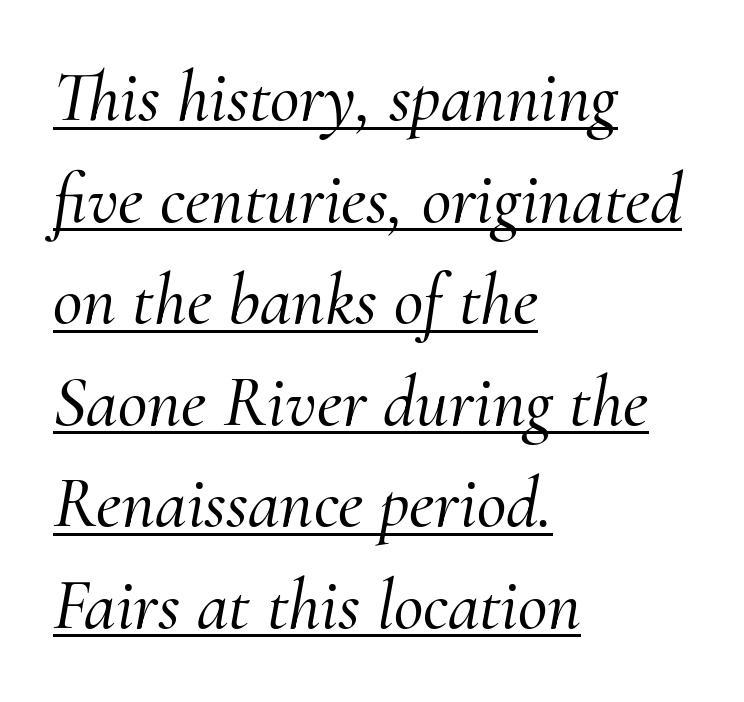
Do the characters align in a grid? No, the font is proportional. The type family on display is of the serif kind. Compared with typical paragraphs, the rows here are spaced about the same. Honestly, the letter spacing is just normal — you wouldn't notice it. This rendering uses left alignment, leaving the right contour irregular. Characters are canted at an angle relative to the baseline's perpendicular.
